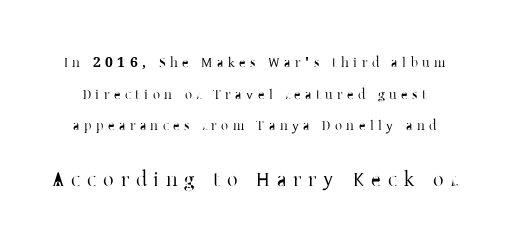
Q: Is the text italic (slanted)? A: No, it is upright.
Q: Is the text underlined? A: No.
Q: Is the spacing between letters normal or unusually wide? A: Unusually wide.
Q: Is the spacing between lines tight, normal or loose? A: Loose.
Q: Which block of text is set in a larger size, the first (top) or the second (bottom)? A: The second (bottom) one.
